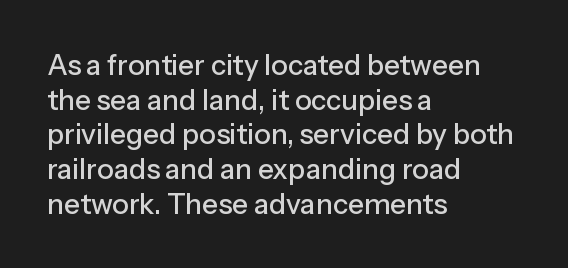
The image shows 28 px sans-serif type, upright; set left-aligned, line spacing 1.24x, normal letter spacing, not underlined; low stroke contrast and a medium x-height.
